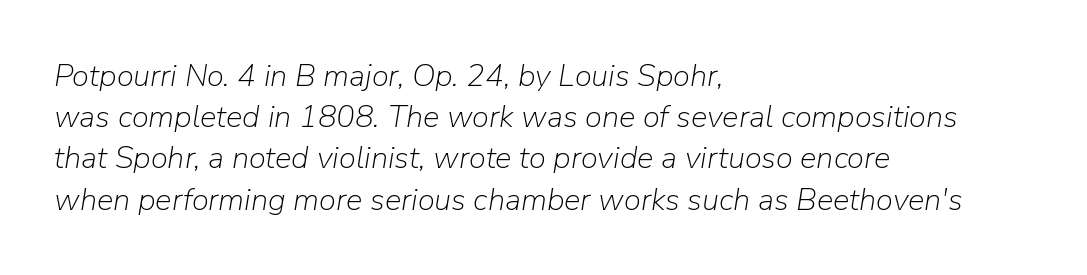
Q: Is the text bold? A: No.
Q: Is the text italic (slanted)? A: Yes, it leans right by about 9 degrees.
Q: Is the text underlined? A: No.
Q: How is the paragraph aligned? A: Left-aligned.
Q: Is the spacing between letters normal or unusually wide? A: Normal.
Q: Is the spacing between lines tight, normal or loose? A: Normal.
Q: Width (condensed, normal, or wide)? A: Normal.
Q: Stroke contrast? A: Low.
Q: x-height? A: Medium.
Q: Monospaced? A: No.
